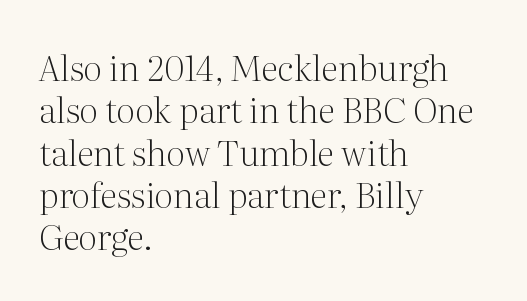
The image shows 35 px light serif type, upright; set left-aligned, line spacing 1.21x, normal letter spacing, not underlined; medium stroke contrast and a medium x-height.
